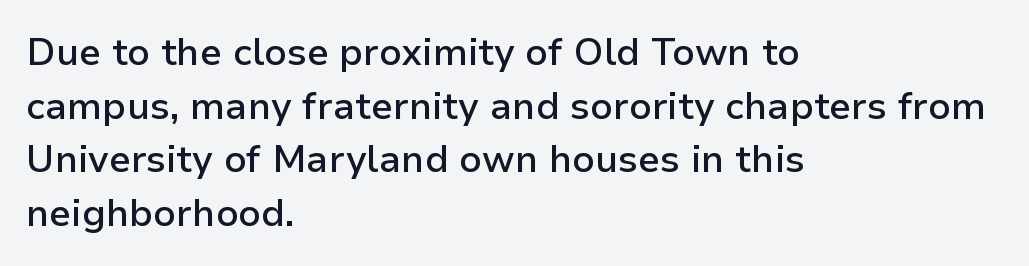
Q: Is the text bold? A: Semi-bold.
Q: Is the text italic (slanted)? A: No, it is upright.
Q: Is the typeface a serif or a sans-serif typeface? A: Sans-serif.
Q: Is the text underlined? A: No.
Q: How is the paragraph aligned? A: Left-aligned.
Q: Is the spacing between letters normal or unusually wide? A: Normal.
Q: Is the spacing between lines tight, normal or loose? A: Normal.
Q: Width (condensed, normal, or wide)? A: Normal.
Q: Stroke contrast? A: Low.
Q: x-height? A: Medium.
Q: Monospaced? A: No.
